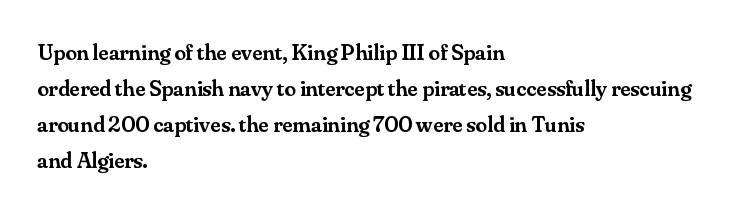
{"italic": "no", "bold": "semi", "underline": "no", "align": "left", "line_spacing": "normal", "line_spacing_ratio": 1.57, "letter_spacing": "normal", "letter_spacing_em": 0.0, "glyph_px": 23}
